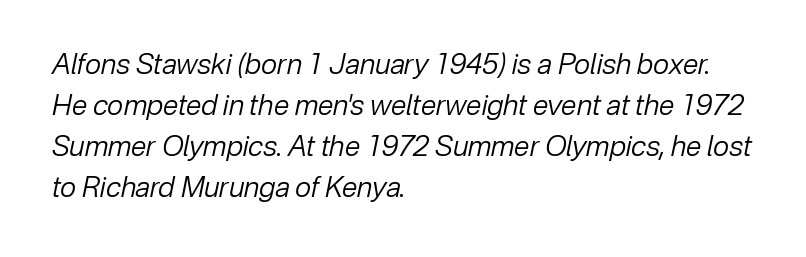
The image shows 28 px regular-weight type, italic (leaning right); set left-aligned, normal line spacing (1.47x), normal letter spacing, not underlined; low stroke contrast and a medium x-height.
